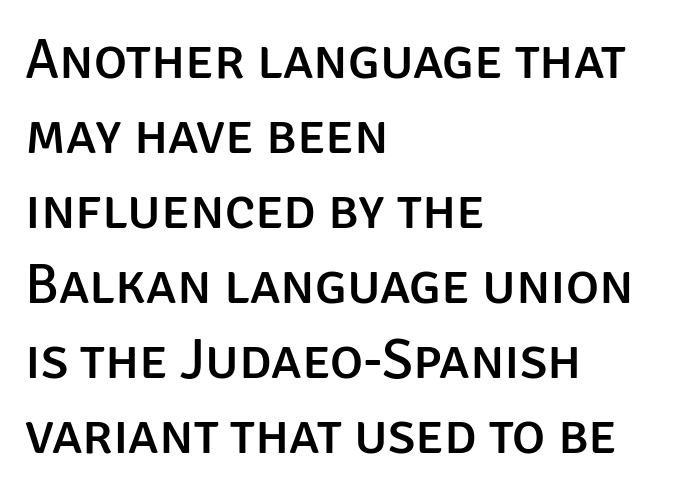
The image shows 56 px sans-serif type, upright; set left-aligned, normal line spacing (1.34x), normal letter spacing, not underlined; low stroke contrast and a large x-height.
